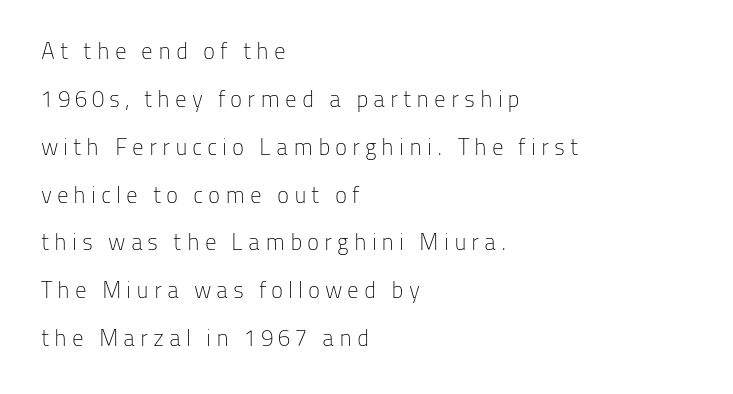
Q: Is the text bold? A: No.
Q: Is the text italic (slanted)? A: No, it is upright.
Q: Is the text underlined? A: No.
Q: How is the paragraph aligned? A: Left-aligned.
Q: Is the spacing between letters normal or unusually wide? A: Unusually wide.
Q: Is the spacing between lines tight, normal or loose? A: Loose.
